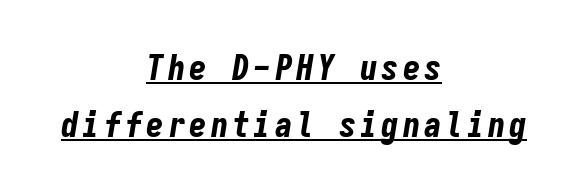
Evenly set lines give the paragraph a standard silhouette. The passage shown leans; its letterforms are oblique. The face used here has the dense, thick strokes of a bold. The glyphs are accompanied by a horizontal stroke just below them. Each letter, wide or thin by design, is forced into the same width here.
